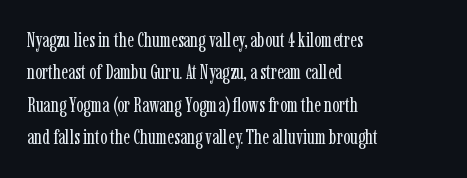
The image shows 21 px text type, upright; set left-aligned, normal line spacing (1.54x), normal letter spacing, not underlined.
